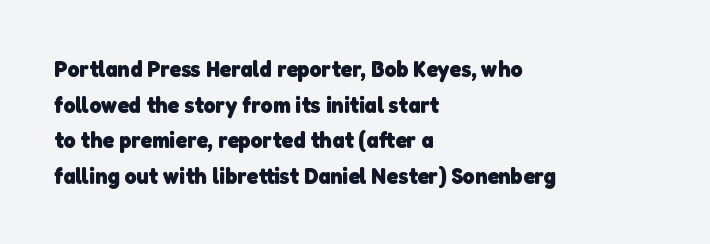
The lines are quadded left. How would I describe the line gaps? Plain and ordinary. The passage shown has conventional tracking throughout. Heft: maximum for text — a bold. The gap between lines stays unmarked.
